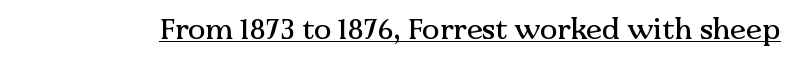
In terms of posture, this sample is upright. Compared with typical body copy, the letter spacing here is the same. Decoration check: the copy is underlined. Spacing verdict: proportional, widths tailored to each character. Look at the bottom of the vertical strokes: they flare into serifs here.
